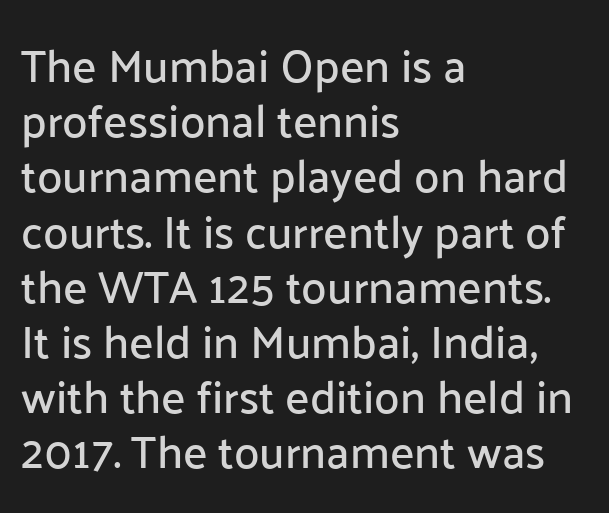
{"serif": "no", "italic": "no", "width": "normal", "stroke_contrast": "low", "x_height": "medium", "monospaced": "no", "underline": "no", "align": "left", "line_spacing_ratio": 1.2, "letter_spacing": "normal", "letter_spacing_em": 0.0, "glyph_px": 46}
